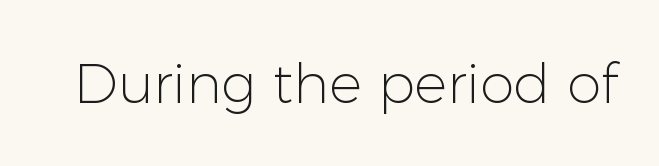
Q: Is the text bold? A: No.
Q: Is the text italic (slanted)? A: No, it is upright.
Q: Is the typeface a serif or a sans-serif typeface? A: Sans-serif.
Q: Is the text underlined? A: No.
Q: Is the spacing between letters normal or unusually wide? A: Normal.
Q: Width (condensed, normal, or wide)? A: Normal.
Q: Stroke contrast? A: Low.
Q: x-height? A: Medium.
Q: Monospaced? A: No.
